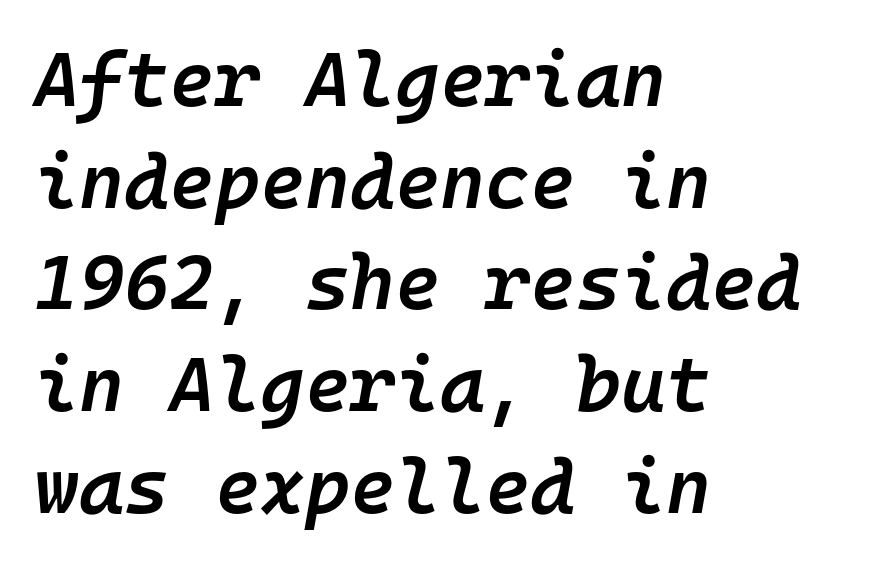
The rendering keeps characters at their native spacing. Rule under the text: the space is simply empty. This is oblique type, the kind used for emphasis or titles. Successive baselines arrive at the customary interval. Where is the straight margin? On the left.
